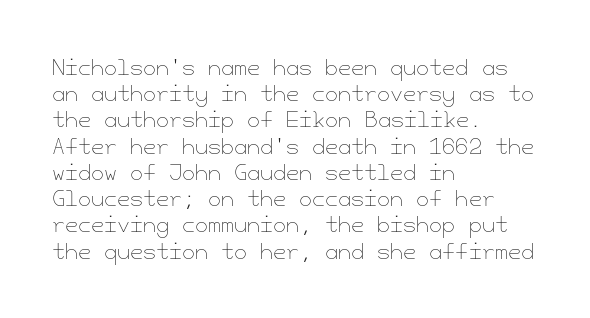
Q: Is the text bold? A: No.
Q: Is the text italic (slanted)? A: No, it is upright.
Q: Is the text underlined? A: No.
Q: How is the paragraph aligned? A: Left-aligned.
Q: Is the spacing between letters normal or unusually wide? A: Normal.
Q: Is the spacing between lines tight, normal or loose? A: Normal.
